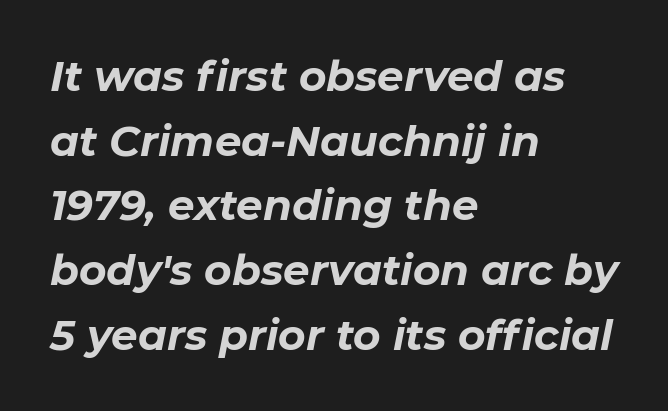
A typesetter would call this proportional, since set widths differ per character. Bold? Absolutely — the strokes are thick and heavy. Whoever set this chose a conventional vertical rhythm. Is the letter spacing exaggerated? No — it looks like the ordinary default.
